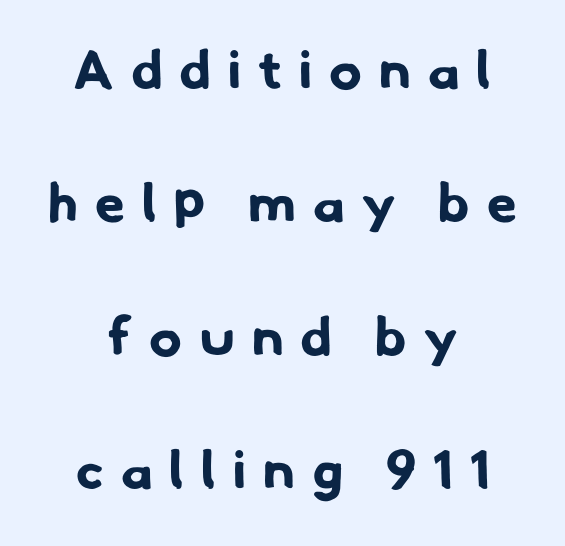
Q: Is the text bold? A: Yes.
Q: Is the typeface a serif or a sans-serif typeface? A: Sans-serif.
Q: Is the text underlined? A: No.
Q: How is the paragraph aligned? A: Centered.
Q: Is the spacing between letters normal or unusually wide? A: Unusually wide.
Q: Is the spacing between lines tight, normal or loose? A: Loose.
Q: Width (condensed, normal, or wide)? A: Normal.
Q: Stroke contrast? A: Low.
Q: x-height? A: Small.
Q: Monospaced? A: No.
